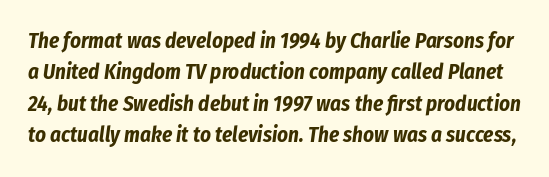
{"italic": "yes", "lean": "right", "slant_degrees": 8, "bold": "yes", "underline": "no", "line_spacing": "normal", "line_spacing_ratio": 1.5, "letter_spacing": "normal", "letter_spacing_em": 0.0, "glyph_px": 21}
